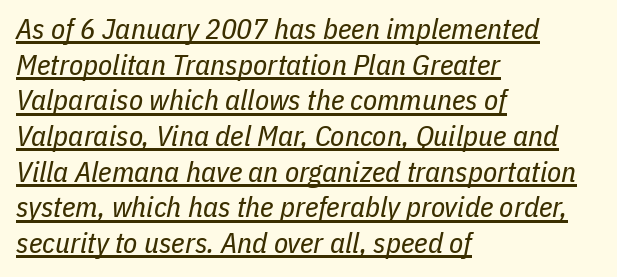
{"italic": "yes", "lean": "right", "slant_degrees": 11, "bold": "no", "weight": "regular", "width": "condensed", "stroke_contrast": "low", "x_height": "medium", "monospaced": "no", "underline": "yes", "align": "left", "line_spacing_ratio": 1.23, "letter_spacing": "normal", "letter_spacing_em": 0.0, "glyph_px": 29}
